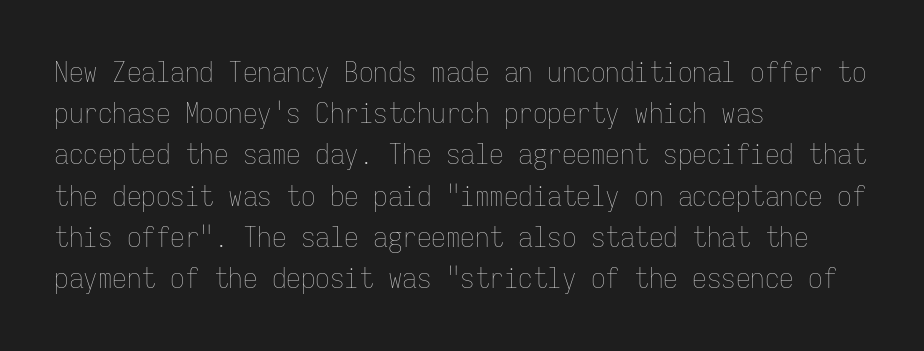
Q: Is the text bold? A: No.
Q: Is the text italic (slanted)? A: No, it is upright.
Q: Is the text underlined? A: No.
Q: How is the paragraph aligned? A: Left-aligned.
Q: Is the spacing between letters normal or unusually wide? A: Normal.
Q: Is the spacing between lines tight, normal or loose? A: Normal.
Q: Width (condensed, normal, or wide)? A: Condensed.
Q: Stroke contrast? A: Low.
Q: x-height? A: Medium.
Q: Monospaced? A: Yes.
